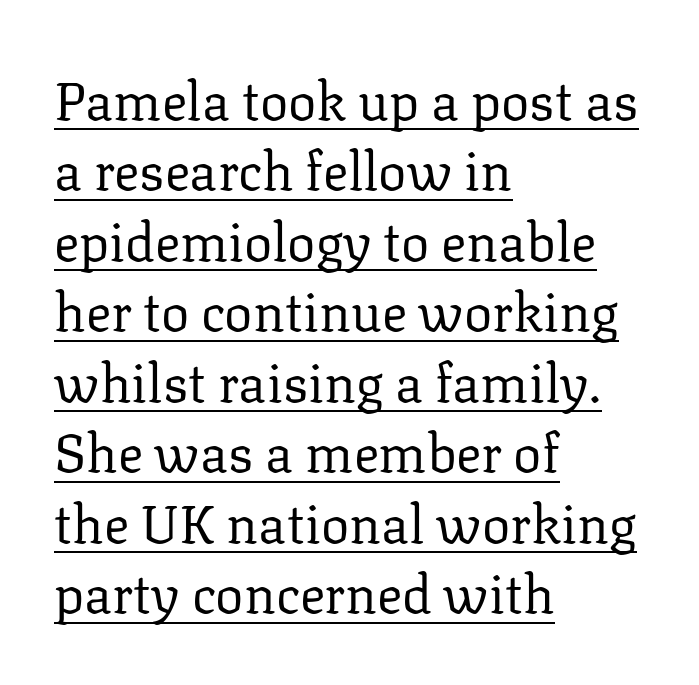
Q: Is the text bold? A: No.
Q: Is the text italic (slanted)? A: No, it is upright.
Q: Is the typeface a serif or a sans-serif typeface? A: Serif.
Q: Is the text underlined? A: Yes.
Q: How is the paragraph aligned? A: Left-aligned.
Q: Is the spacing between letters normal or unusually wide? A: Normal.
Q: Is the spacing between lines tight, normal or loose? A: Normal.
Q: Width (condensed, normal, or wide)? A: Normal.
Q: Stroke contrast? A: Low.
Q: x-height? A: Medium.
Q: Monospaced? A: No.
